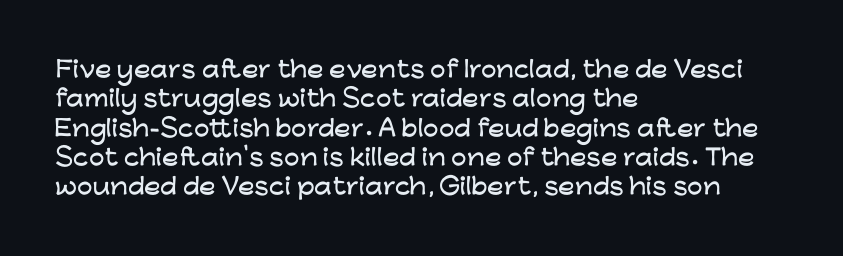
Glyph-to-glyph distance matches everyday printed text. If you drew a ruler down the left edge, every line would touch it. The letters stand upright; this is a roman face. No word sits above an underline. The line-height multiplier appears to be the usual default.
